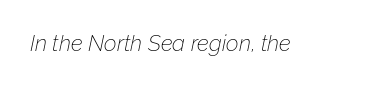
Compared with typical body copy, the letter spacing here is the same. Style check: oblique. Stems here are at most as thick as an everyday book face. Bare-footed words on every line.
